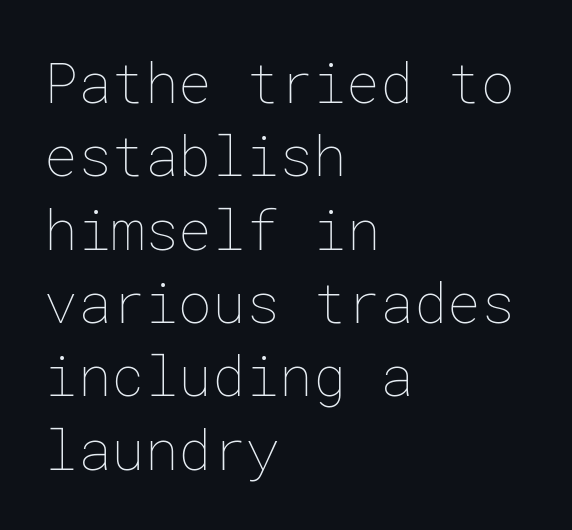
Style check: upright. Only glyphs here, with clear space below each row. This sample is left-justified, so line endings fall wherever the words run out. Weight class: somewhere from thin through regular. Caption: standard tracking, unaltered. Interline gaps are of average width in this sample.
